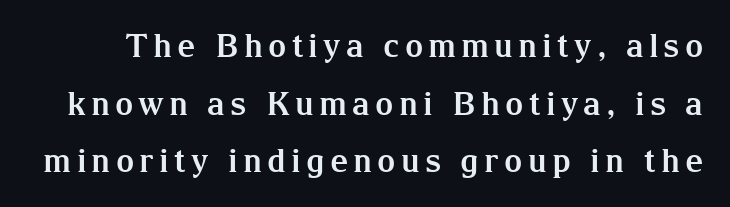
The image shows 32 px bold serif type, upright; set line spacing 1.8x, not underlined; medium stroke contrast and a medium x-height.
